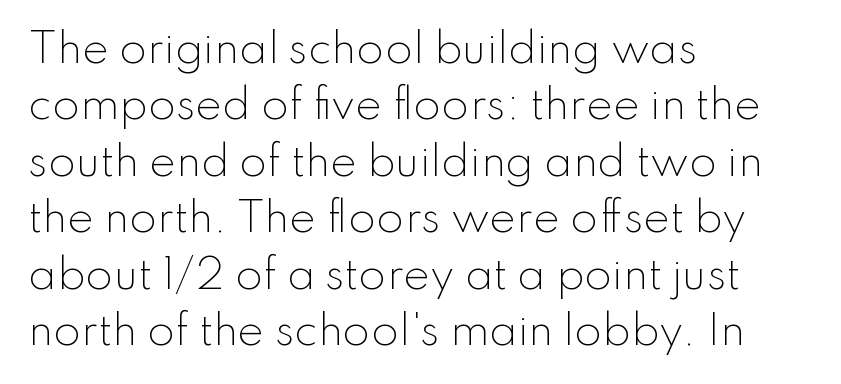
{"serif": "no", "italic": "no", "bold": "no", "weight": "light", "width": "normal", "stroke_contrast": "low", "x_height": "small", "monospaced": "no", "underline": "no", "align": "left", "line_spacing": "normal", "line_spacing_ratio": 1.41, "letter_spacing": "normal", "letter_spacing_em": 0.0, "glyph_px": 40}
